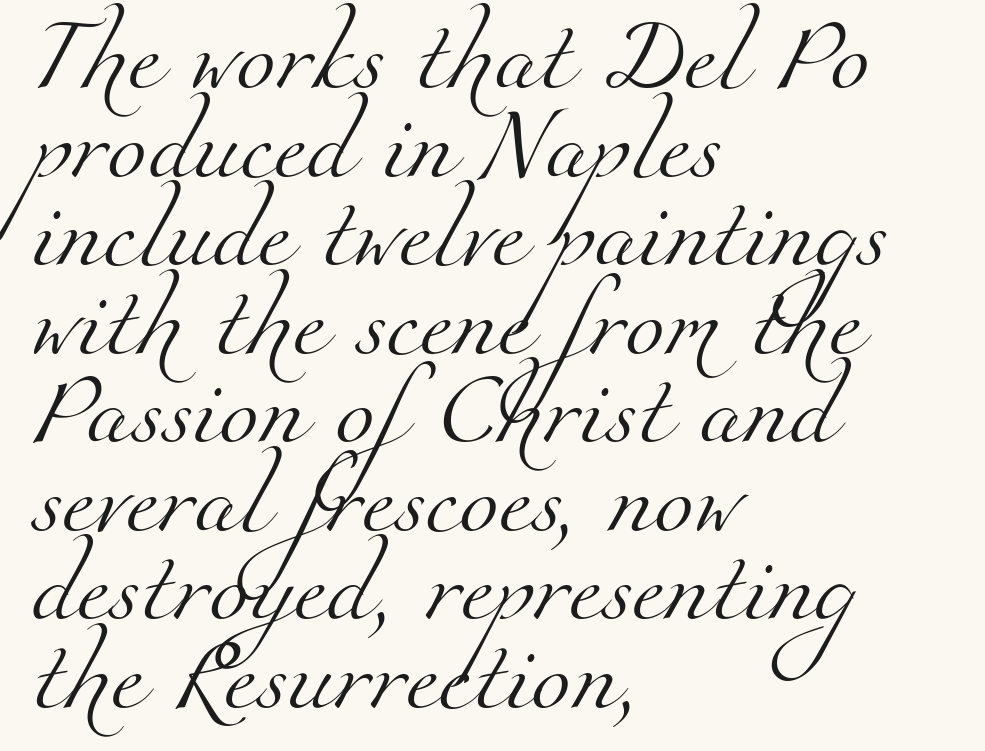
The image shows 72 px light serif type; set left-aligned, line spacing 1.23x, normal letter spacing, not underlined; medium stroke contrast and a small x-height.
